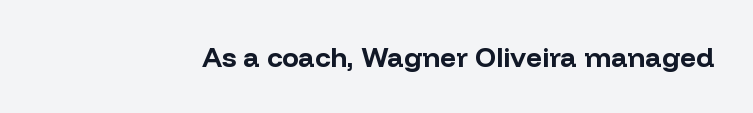
The passage shown is emphatically bold. Observe the ordinary spacing: letters are neighbours, not strangers. Spacing verdict: proportional, widths tailored to each character. The designer went with a sans here, leaving each stem footless. Rule under the text: the space is simply empty.
